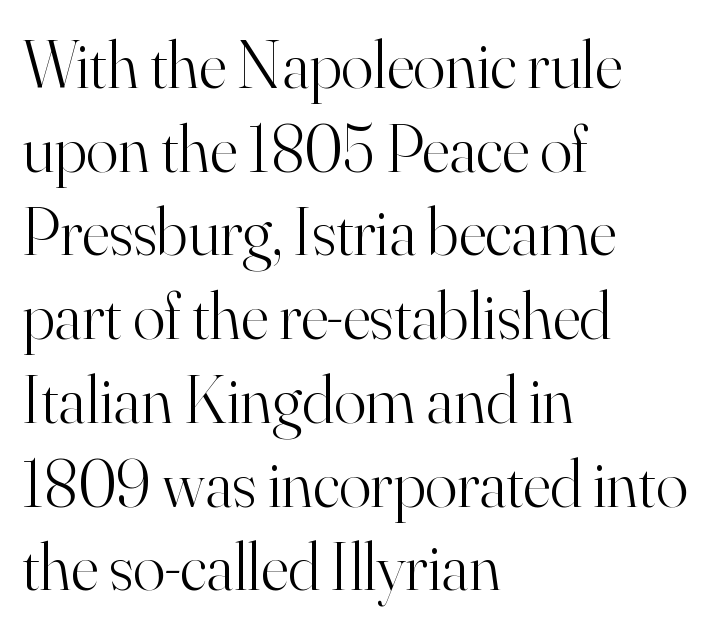
Q: Is the text bold? A: No.
Q: Is the text italic (slanted)? A: No, it is upright.
Q: Is the typeface a serif or a sans-serif typeface? A: Serif.
Q: Is the text underlined? A: No.
Q: How is the paragraph aligned? A: Left-aligned.
Q: Is the spacing between letters normal or unusually wide? A: Normal.
Q: Is the spacing between lines tight, normal or loose? A: Normal.
Q: Width (condensed, normal, or wide)? A: Normal.
Q: Stroke contrast? A: High.
Q: x-height? A: Small.
Q: Monospaced? A: No.
